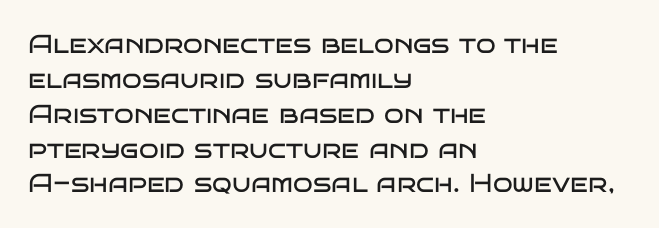
Q: Is the text bold? A: No.
Q: Is the text italic (slanted)? A: No, it is upright.
Q: Is the text underlined? A: No.
Q: How is the paragraph aligned? A: Left-aligned.
Q: Is the spacing between letters normal or unusually wide? A: Normal.
Q: Is the spacing between lines tight, normal or loose? A: Normal.
